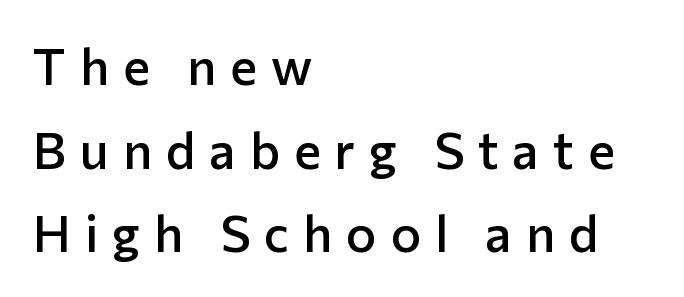
{"serif": "no", "italic": "no", "bold": "semi", "weight": "semibold", "width": "normal", "stroke_contrast": "low", "x_height": "medium", "monospaced": "no", "underline": "no", "align": "left", "line_spacing": "normal", "line_spacing_ratio": 1.64, "letter_spacing": "wide", "letter_spacing_em": 0.27, "glyph_px": 51}
